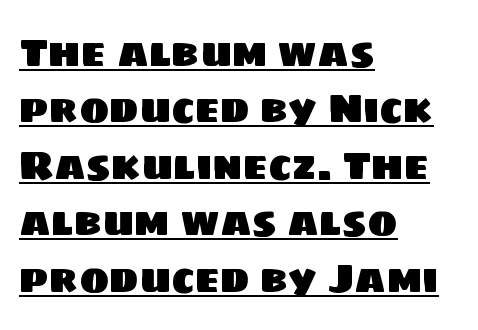
The image shows 40 px sans-serif type; set left-aligned, normal line spacing (1.41x), normal letter spacing, underlined; low stroke contrast and a large x-height.
